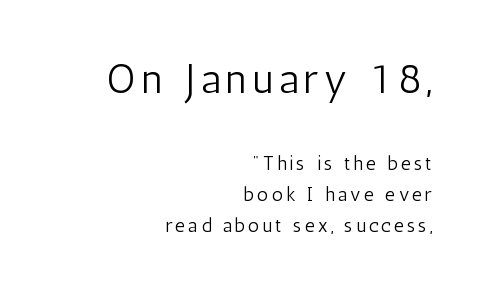
Q: Is the text bold? A: No.
Q: Is the text italic (slanted)? A: No, it is upright.
Q: Is the typeface a serif or a sans-serif typeface? A: Sans-serif.
Q: Is the text underlined? A: No.
Q: How is the paragraph aligned? A: Right-aligned.
Q: Is the spacing between lines tight, normal or loose? A: Normal.
Q: Which block of text is set in a larger size, the first (top) or the second (bottom)? A: The first (top) one.
Q: Width (condensed, normal, or wide)? A: Condensed.
Q: Stroke contrast? A: Low.
Q: x-height? A: Medium.
Q: Monospaced? A: No.
